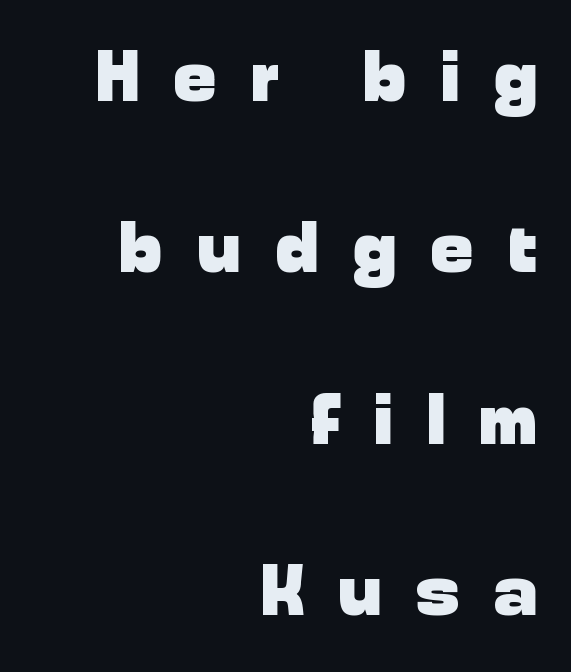
Q: Is the text bold? A: Yes.
Q: Is the text italic (slanted)? A: No, it is upright.
Q: Is the typeface a serif or a sans-serif typeface? A: Sans-serif.
Q: Is the text underlined? A: No.
Q: How is the paragraph aligned? A: Right-aligned.
Q: Is the spacing between letters normal or unusually wide? A: Unusually wide.
Q: Is the spacing between lines tight, normal or loose? A: Loose.
Q: Width (condensed, normal, or wide)? A: Normal.
Q: Stroke contrast? A: Low.
Q: x-height? A: Medium.
Q: Monospaced? A: No.
